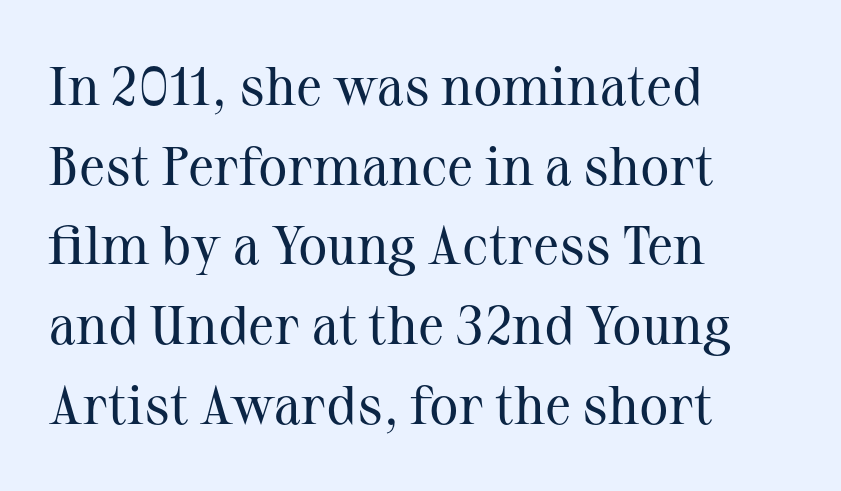
The image shows 55 px regular-weight serif type, upright; set left-aligned, normal line spacing (1.45x), normal letter spacing, not underlined; medium stroke contrast and a medium x-height.
